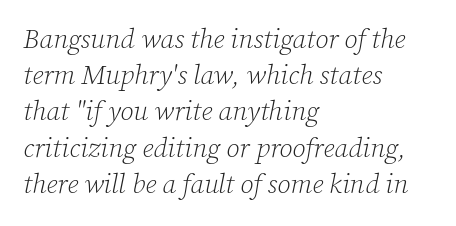
Q: Is the text bold? A: No.
Q: Is the text italic (slanted)? A: Yes, it leans right by about 12 degrees.
Q: Is the text underlined? A: No.
Q: How is the paragraph aligned? A: Left-aligned.
Q: Is the spacing between letters normal or unusually wide? A: Normal.
Q: Is the spacing between lines tight, normal or loose? A: Normal.
